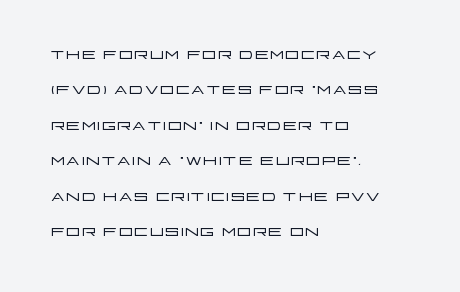
Q: Is the text bold? A: No.
Q: Is the text italic (slanted)? A: No, it is upright.
Q: Is the text underlined? A: No.
Q: How is the paragraph aligned? A: Left-aligned.
Q: Is the spacing between letters normal or unusually wide? A: Normal.
Q: Is the spacing between lines tight, normal or loose? A: Normal.
